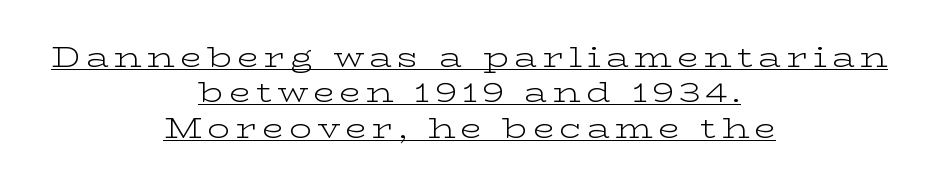
The lettering is marked with a stroke running underneath it. Caption: multi-line text, centered on the measure. Weight: not bold — regular or lighter. Vertical strokes here are truly vertical.
